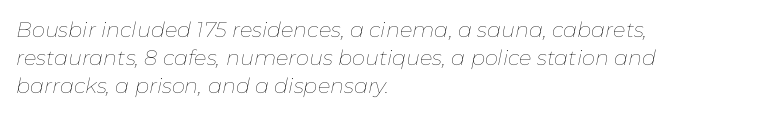
Q: Is the text bold? A: No.
Q: Is the text italic (slanted)? A: Yes, it leans right by about 11 degrees.
Q: Is the text underlined? A: No.
Q: How is the paragraph aligned? A: Left-aligned.
Q: Is the spacing between letters normal or unusually wide? A: Normal.
Q: Is the spacing between lines tight, normal or loose? A: Normal.
